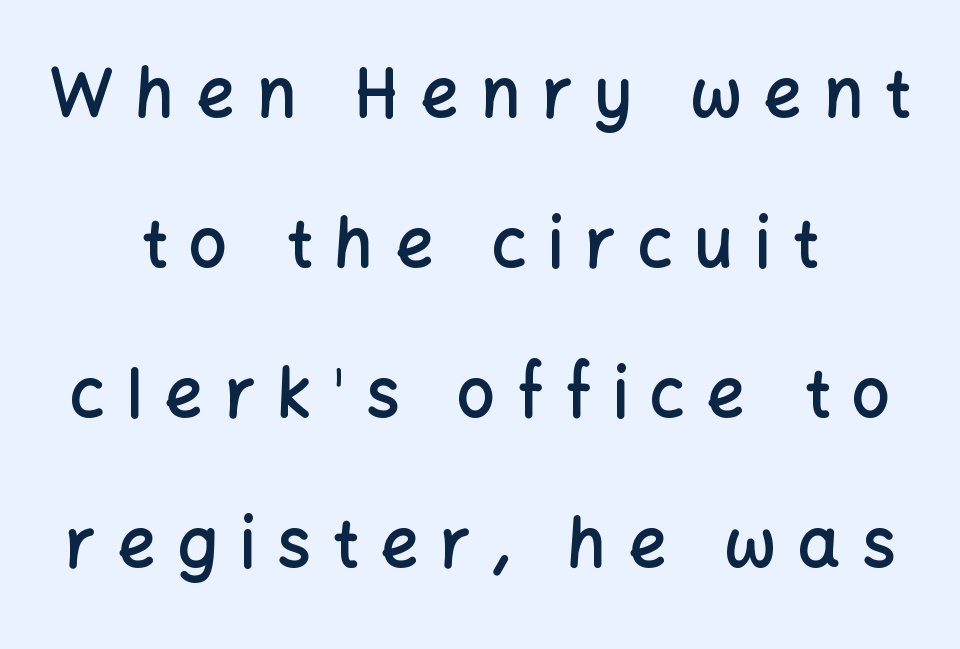
Notice how the stems are strictly vertical — no italics here. The font is running at a semibold setting, under full bold. Bare-footed words on every line. This rendering uses center alignment, leaving both contours irregular but symmetric.
